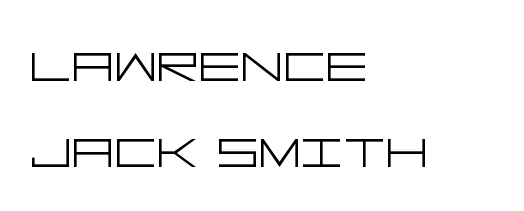
Q: Is the text bold? A: No.
Q: Is the text italic (slanted)? A: No, it is upright.
Q: Is the typeface a serif or a sans-serif typeface? A: Sans-serif.
Q: Is the text underlined? A: No.
Q: How is the paragraph aligned? A: Left-aligned.
Q: Is the spacing between letters normal or unusually wide? A: Normal.
Q: Is the spacing between lines tight, normal or loose? A: Normal.
Q: Width (condensed, normal, or wide)? A: Wide.
Q: Stroke contrast? A: Low.
Q: x-height? A: Large.
